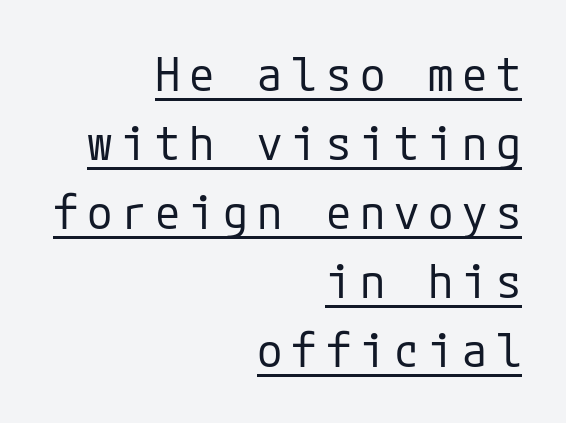
The image shows 46 px regular-weight sans-serif type, upright; set right-aligned, normal line spacing (1.5x), underlined; low stroke contrast and a medium x-height.
